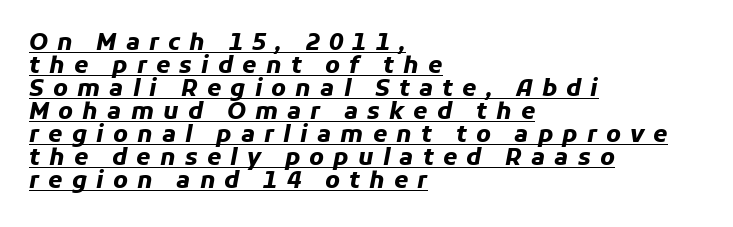
Q: Is the text bold? A: Yes.
Q: Is the text italic (slanted)? A: Yes, it leans right by about 11 degrees.
Q: Is the text underlined? A: Yes.
Q: How is the paragraph aligned? A: Left-aligned.
Q: Is the spacing between letters normal or unusually wide? A: Unusually wide.
Q: Is the spacing between lines tight, normal or loose? A: Tight.
